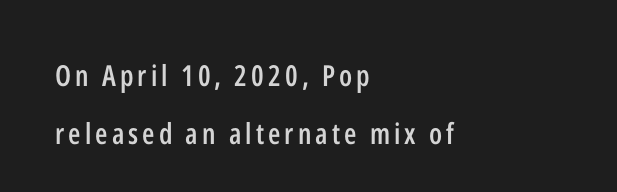
Q: Is the text bold? A: Semi-bold.
Q: Is the text italic (slanted)? A: No, it is upright.
Q: Is the typeface a serif or a sans-serif typeface? A: Sans-serif.
Q: Is the text underlined? A: No.
Q: How is the paragraph aligned? A: Left-aligned.
Q: Is the spacing between lines tight, normal or loose? A: Loose.
Q: Width (condensed, normal, or wide)? A: Condensed.
Q: Stroke contrast? A: Low.
Q: x-height? A: Medium.
Q: Monospaced? A: No.
